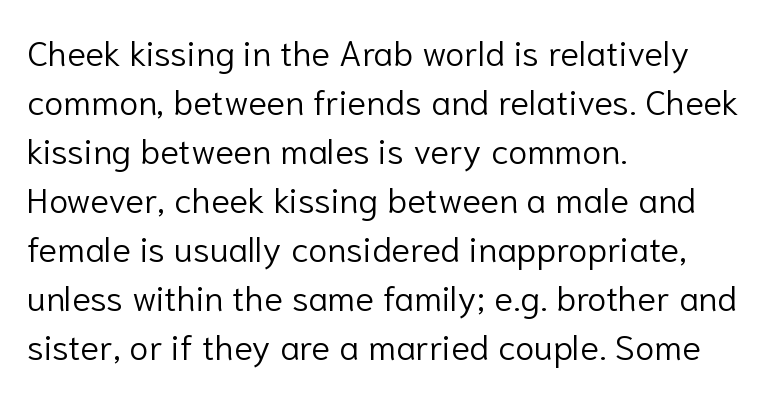
{"serif": "no", "italic": "no", "bold": "no", "weight": "light", "width": "normal", "stroke_contrast": "low", "x_height": "medium", "monospaced": "no", "underline": "no", "align": "left", "line_spacing": "normal", "line_spacing_ratio": 1.4, "letter_spacing": "normal", "letter_spacing_em": 0.0, "glyph_px": 35}
